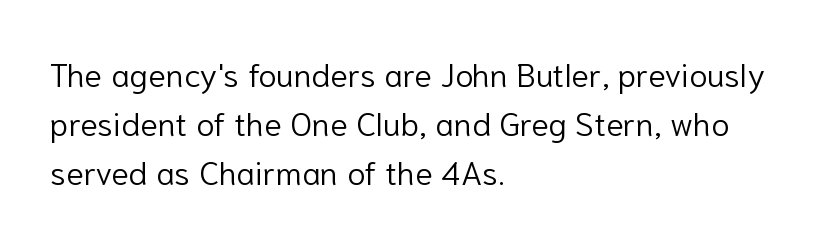
{"serif": "no", "italic": "no", "bold": "no", "weight": "light", "width": "normal", "stroke_contrast": "low", "x_height": "medium", "monospaced": "no", "underline": "no", "align": "left", "line_spacing": "normal", "line_spacing_ratio": 1.49, "letter_spacing": "normal", "letter_spacing_em": 0.0, "glyph_px": 33}
